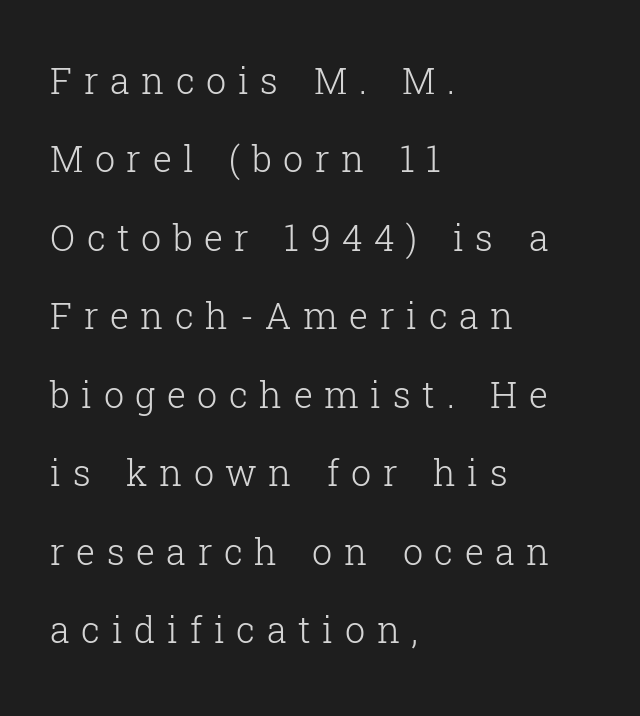
Q: Is the text bold? A: No.
Q: Is the text italic (slanted)? A: No, it is upright.
Q: Is the typeface a serif or a sans-serif typeface? A: Serif.
Q: Is the text underlined? A: No.
Q: How is the paragraph aligned? A: Left-aligned.
Q: Is the spacing between letters normal or unusually wide? A: Unusually wide.
Q: Is the spacing between lines tight, normal or loose? A: Loose.
Q: Width (condensed, normal, or wide)? A: Normal.
Q: Stroke contrast? A: Low.
Q: x-height? A: Medium.
Q: Monospaced? A: No.
